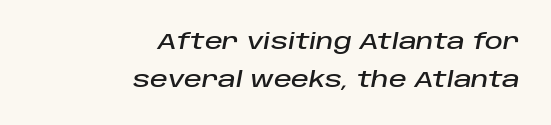
Q: Is the text italic (slanted)? A: Yes, it leans right by about 10 degrees.
Q: Is the text underlined? A: No.
Q: How is the paragraph aligned? A: Right-aligned.
Q: Is the spacing between letters normal or unusually wide? A: Normal.
